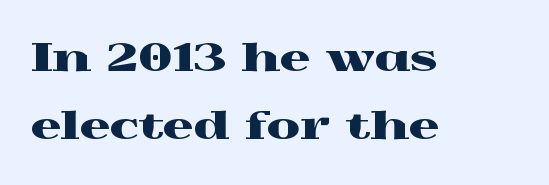
The image shows 38 px wide serif type, upright; set left-aligned, line spacing 1.8x, normal letter spacing, not underlined; a medium x-height.
